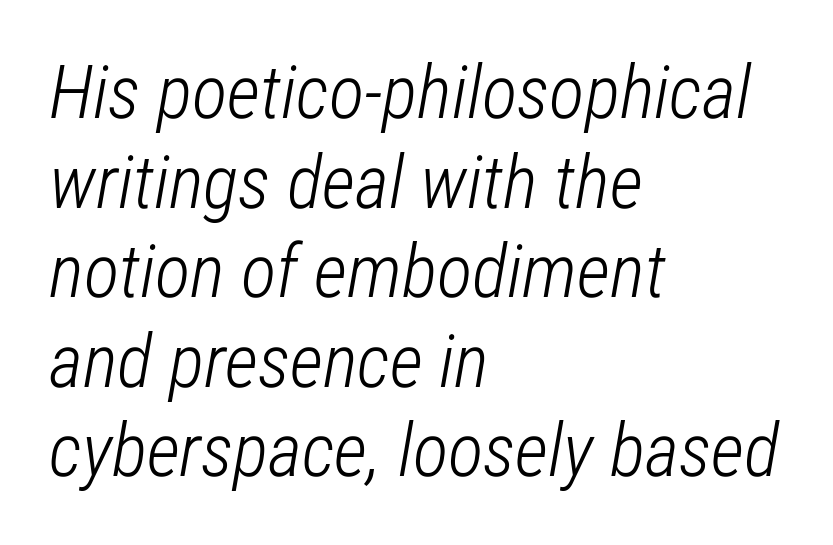
Character widths vary here, with narrow letters taking less room than wide ones. Lines of text with bare space underneath. The passage shown has conventional tracking throughout. Slanted lettering throughout.
